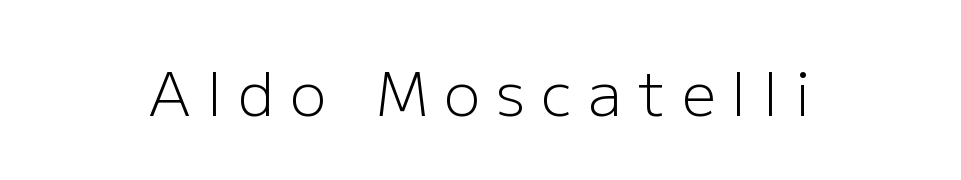
When letters stand straight like this, we call the style roman or upright. This sample uses a sans-serif face. You could not count columns in this text — the font is proportionally spaced. Letter spacing: wide. Unmarked baselines from the first word to the last.
